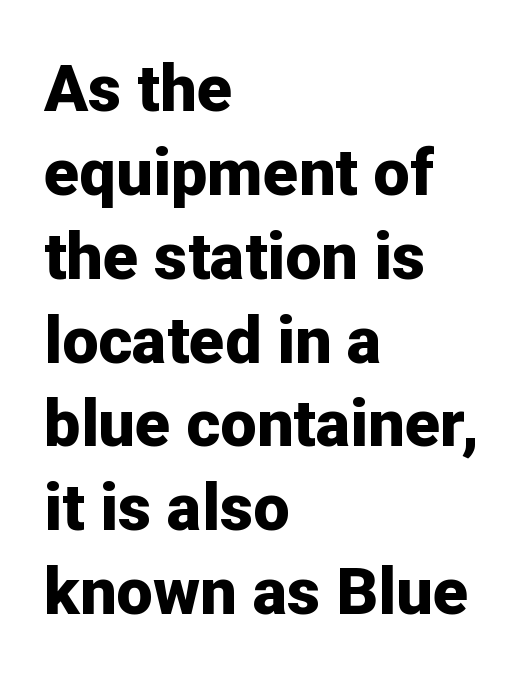
{"serif": "no", "italic": "no", "bold": "yes", "weight": "bold", "width": "normal", "stroke_contrast": "low", "x_height": "medium", "monospaced": "no", "underline": "no", "align": "left", "line_spacing": "normal", "line_spacing_ratio": 1.29, "letter_spacing": "normal", "letter_spacing_em": 0.0, "glyph_px": 65}
